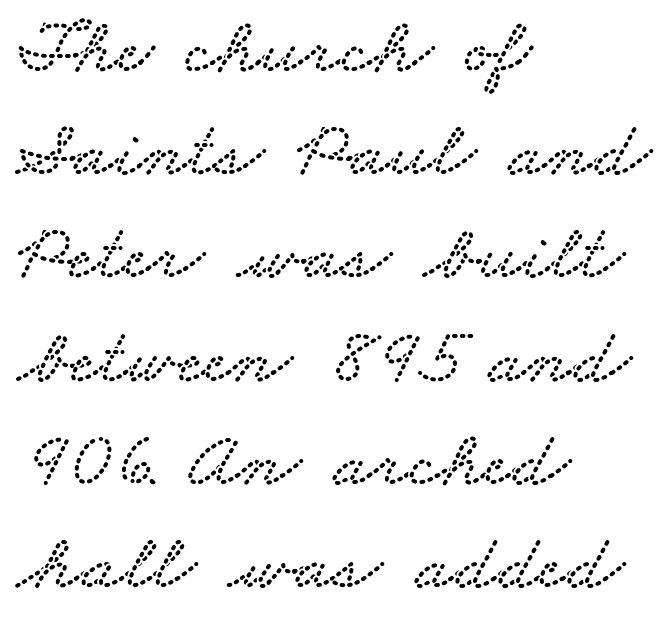
{"serif": "yes", "width": "wide", "stroke_contrast": "low", "x_height": "small", "monospaced": "no", "underline": "no", "align": "left", "line_spacing": "normal", "line_spacing_ratio": 1.29, "letter_spacing": "normal", "letter_spacing_em": 0.0, "glyph_px": 80}
